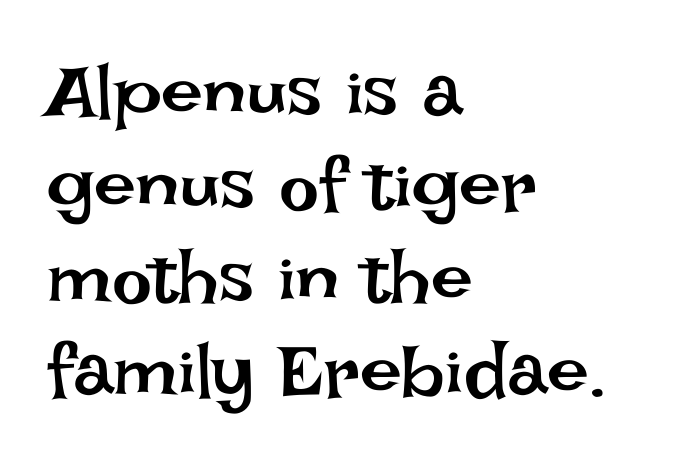
{"italic": "no", "bold": "no", "weight": "regular", "width": "normal", "stroke_contrast": "low", "x_height": "large", "monospaced": "no", "underline": "no", "align": "left", "line_spacing_ratio": 1.24, "letter_spacing": "normal", "letter_spacing_em": 0.0, "glyph_px": 75}
